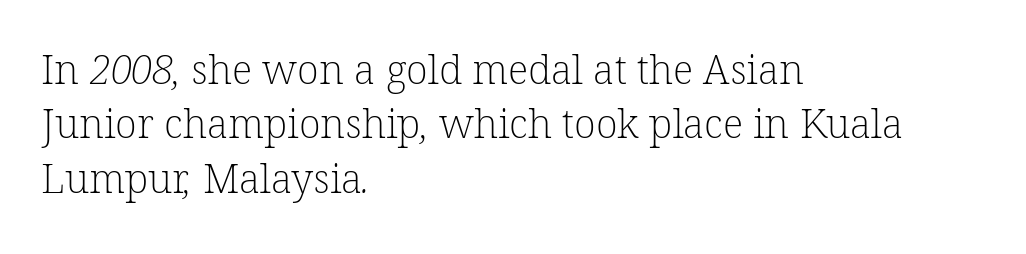
Q: Is the text bold? A: No.
Q: Is the typeface a serif or a sans-serif typeface? A: Serif.
Q: Is the text underlined? A: No.
Q: How is the paragraph aligned? A: Left-aligned.
Q: Is the spacing between letters normal or unusually wide? A: Normal.
Q: Is the spacing between lines tight, normal or loose? A: Normal.
Q: Width (condensed, normal, or wide)? A: Normal.
Q: Stroke contrast? A: Low.
Q: x-height? A: Medium.
Q: Monospaced? A: No.
